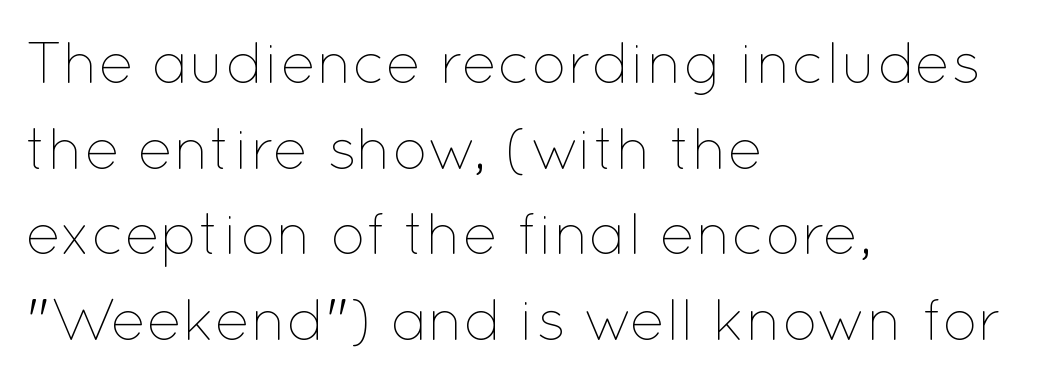
The image shows 59 px thin type, upright; set left-aligned, normal line spacing (1.45x), normal letter spacing, not underlined; low stroke contrast and a medium x-height.
